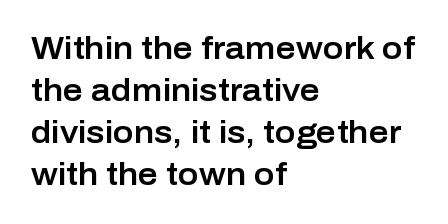
The image shows 31 px sans-serif type, upright; set left-aligned, normal line spacing (1.36x), normal letter spacing, not underlined; low stroke contrast and a medium x-height.
